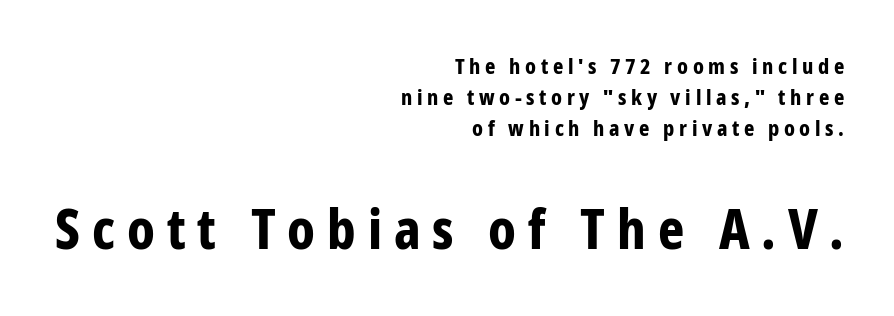
Italic? Not at all — the glyphs are vertical. Normally led — the rows are evenly, conventionally spaced. The letters carry no serifs — their stems end cleanly without finishing strokes. Heavy-handed strokes throughout: this text is bold.
